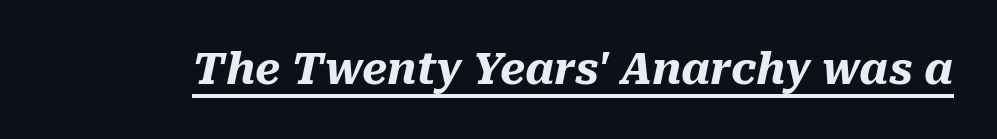
Q: Is the text bold? A: Yes.
Q: Is the text italic (slanted)? A: Yes, it leans right by about 10 degrees.
Q: Is the text underlined? A: Yes.
Q: Is the spacing between letters normal or unusually wide? A: Normal.
Q: Width (condensed, normal, or wide)? A: Normal.
Q: Stroke contrast? A: Medium.
Q: x-height? A: Medium.
Q: Monospaced? A: No.
